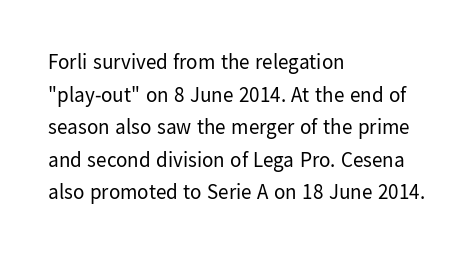
The axis of the letterforms is exactly vertical. Here the glyphs are tracked normally, forming tight word shapes. Descenders hang freely into open space. Line beginnings align vertically; line endings do not. The rows are spaced the way most documents space them.
